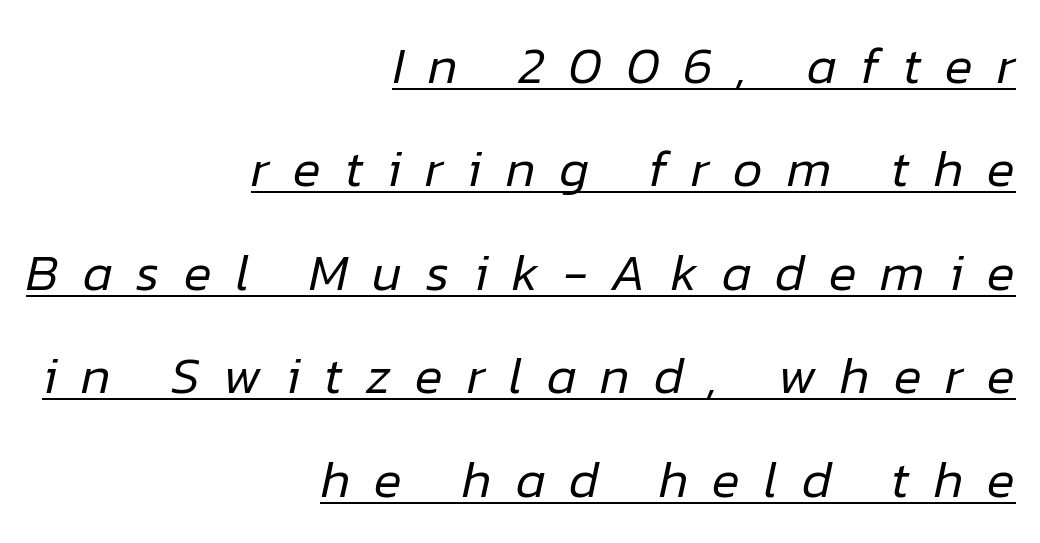
Q: Is the text bold? A: No.
Q: Is the text italic (slanted)? A: Yes, it leans right by about 12 degrees.
Q: Is the text underlined? A: Yes.
Q: How is the paragraph aligned? A: Right-aligned.
Q: Is the spacing between letters normal or unusually wide? A: Unusually wide.
Q: Is the spacing between lines tight, normal or loose? A: Loose.
Q: Width (condensed, normal, or wide)? A: Normal.
Q: Stroke contrast? A: Low.
Q: x-height? A: Medium.
Q: Monospaced? A: No.
